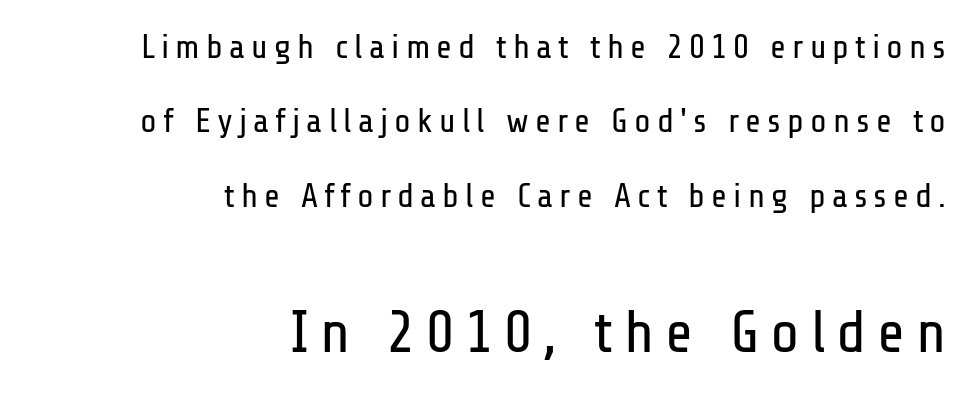
{"serif": "no", "italic": "no", "bold": "no", "weight": "regular", "width": "condensed", "stroke_contrast": "low", "x_height": "medium", "monospaced": "no", "underline": "no", "align": "right", "line_spacing": "loose", "line_spacing_ratio": 2.19, "larger_block": "second", "size_ratio": 1.76, "glyph_px": 60}
